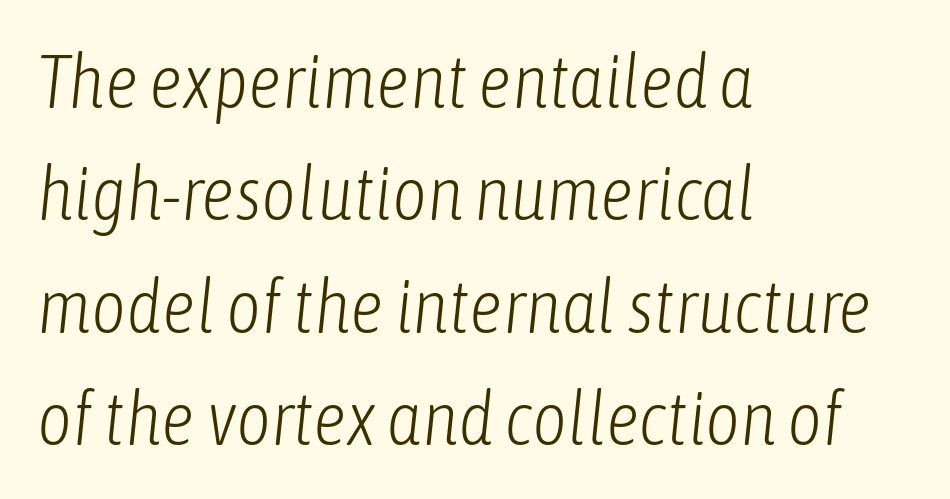
The image shows 75 px light, condensed type, italic (leaning right); set left-aligned, normal line spacing (1.5x), normal letter spacing, not underlined; low stroke contrast and a medium x-height.
